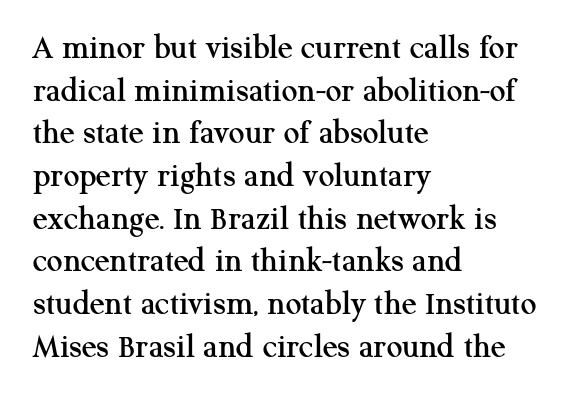
Q: Is the text italic (slanted)? A: No, it is upright.
Q: Is the typeface a serif or a sans-serif typeface? A: Serif.
Q: Is the text underlined? A: No.
Q: How is the paragraph aligned? A: Left-aligned.
Q: Is the spacing between letters normal or unusually wide? A: Normal.
Q: Width (condensed, normal, or wide)? A: Normal.
Q: Stroke contrast? A: Medium.
Q: x-height? A: Medium.
Q: Monospaced? A: No.
